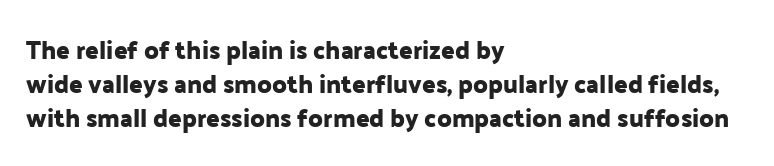
Q: Is the text italic (slanted)? A: No, it is upright.
Q: Is the text underlined? A: No.
Q: How is the paragraph aligned? A: Left-aligned.
Q: Is the spacing between letters normal or unusually wide? A: Normal.
Q: Is the spacing between lines tight, normal or loose? A: Normal.
